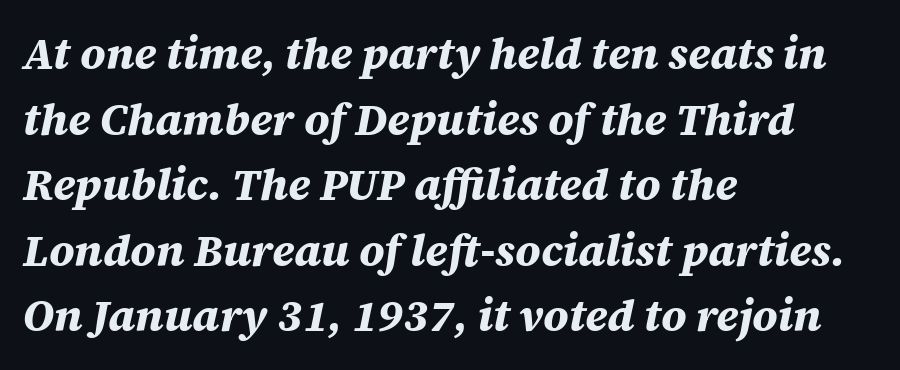
{"italic": "yes", "lean": "right", "slant_degrees": 12, "bold": "yes", "weight": "bold", "width": "normal", "stroke_contrast": "medium", "x_height": "large", "monospaced": "no", "underline": "no", "align": "left", "line_spacing": "normal", "line_spacing_ratio": 1.49, "letter_spacing": "normal", "letter_spacing_em": 0.0, "glyph_px": 44}
